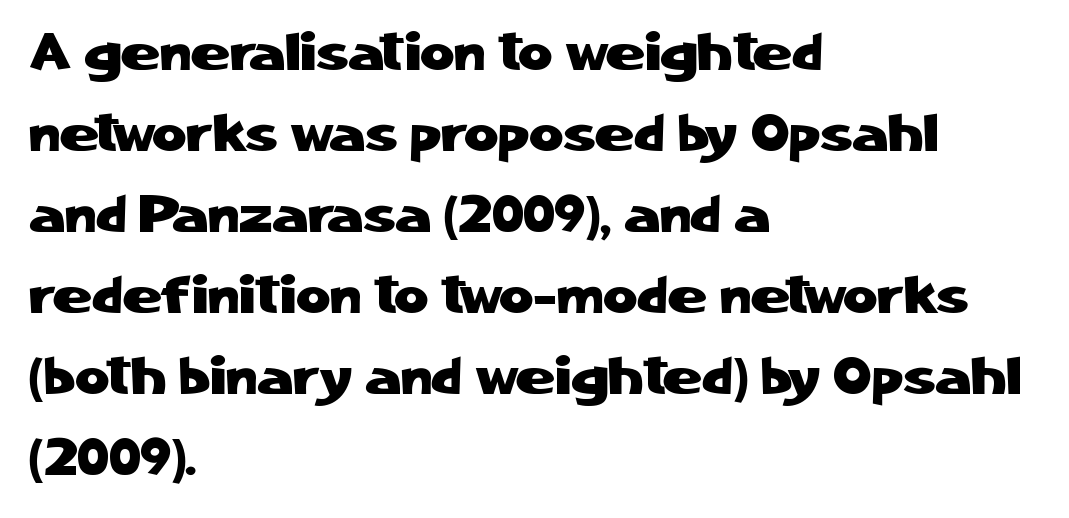
Q: Is the text italic (slanted)? A: No, it is upright.
Q: Is the typeface a serif or a sans-serif typeface? A: Sans-serif.
Q: Is the text underlined? A: No.
Q: How is the paragraph aligned? A: Left-aligned.
Q: Is the spacing between letters normal or unusually wide? A: Normal.
Q: Is the spacing between lines tight, normal or loose? A: Normal.
Q: Width (condensed, normal, or wide)? A: Normal.
Q: Stroke contrast? A: Low.
Q: x-height? A: Medium.
Q: Monospaced? A: No.
